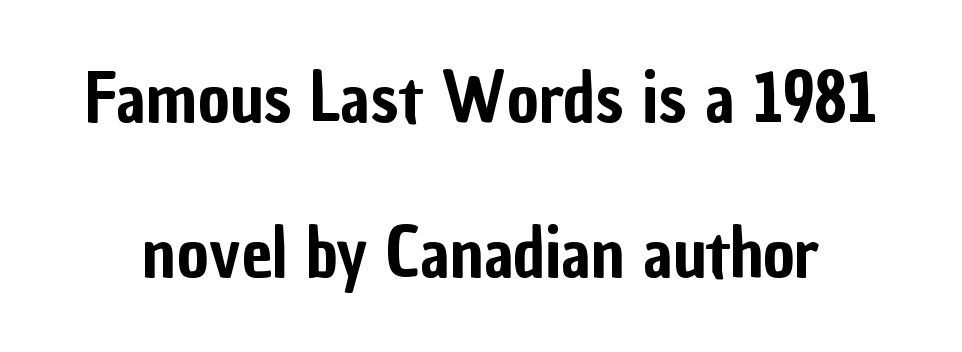
{"serif": "no", "italic": "no", "width": "condensed", "stroke_contrast": "low", "x_height": "medium", "monospaced": "no", "underline": "no", "line_spacing": "loose", "line_spacing_ratio": 2.25, "letter_spacing": "normal", "letter_spacing_em": 0.0, "glyph_px": 69}
